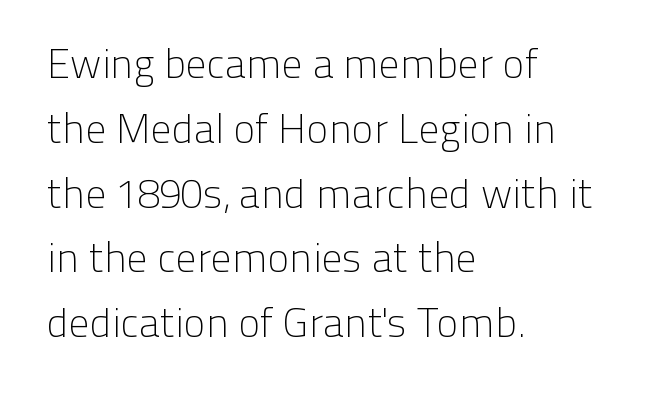
If you drew a line through each stem, it would be perfectly vertical. A typesetter would label this face a sans. Weight: in the light-to-regular range. Where is the straight margin? On the left. Looks like regular typesetting: each glyph gets only the width it needs.
